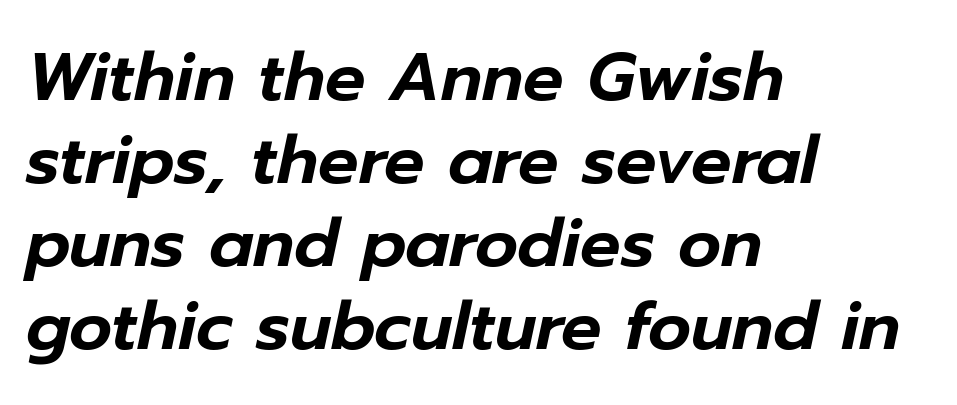
The image shows 67 px text type, italic (leaning right); set left-aligned, line spacing 1.24x, normal letter spacing, not underlined; low stroke contrast and a medium x-height.
